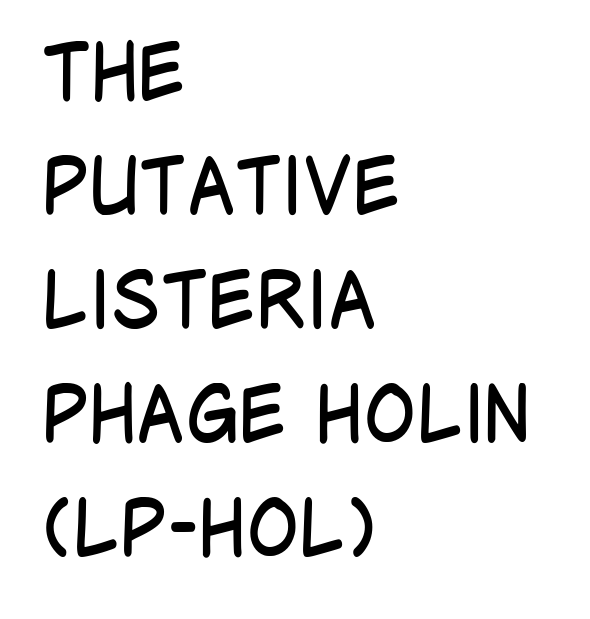
The image shows 78 px regular-weight, condensed sans-serif type, upright; set left-aligned, normal line spacing (1.46x), normal letter spacing, not underlined; low stroke contrast and a large x-height.
